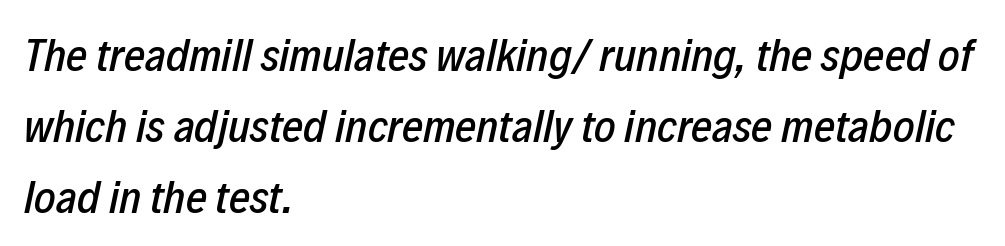
Looking at the ascenders, they clearly lean. Standard letterfit; no display-style spreading of the glyphs. The baseline area is clear. Looks like regular typesetting: each glyph gets only the width it needs. The block of text has a typical density, with ordinary space between rows.
